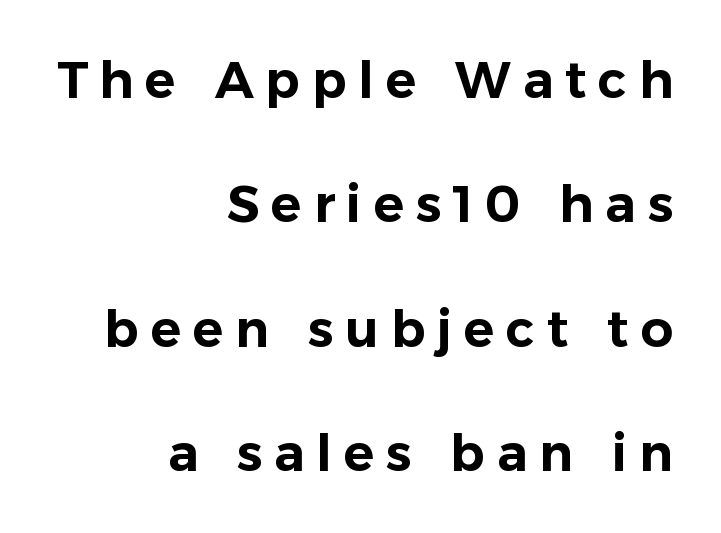
Q: Is the text italic (slanted)? A: No, it is upright.
Q: Is the typeface a serif or a sans-serif typeface? A: Sans-serif.
Q: Is the text underlined? A: No.
Q: How is the paragraph aligned? A: Right-aligned.
Q: Is the spacing between letters normal or unusually wide? A: Unusually wide.
Q: Is the spacing between lines tight, normal or loose? A: Loose.
Q: Width (condensed, normal, or wide)? A: Normal.
Q: Stroke contrast? A: Low.
Q: x-height? A: Medium.
Q: Monospaced? A: No.
